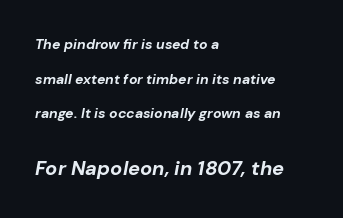
The image shows 20 px bold type, italic (leaning right); set left-aligned, loose line spacing (2.48x), normal letter spacing, not underlined; the second (bottom) block is 1.43x larger.
